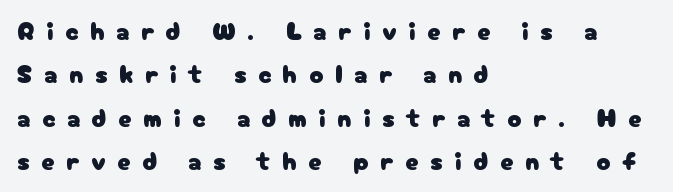
It's the straight-up-and-down kind of type. Honestly, the letter spacing is so wide it's the main thing you notice. The passage shown stacks its lines at a standard gap. Descenders are the only things crossing below the line. Typeset ragged right — the left edge is the straight one.
